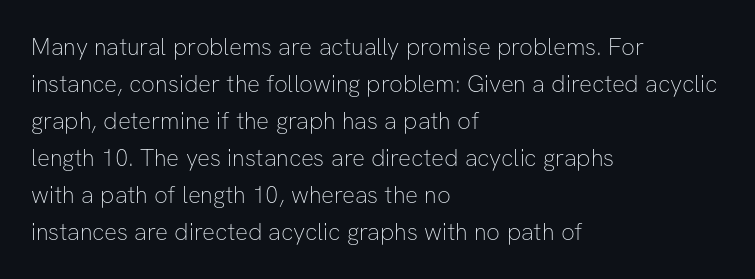
The image shows 24 px text type, upright; set left-aligned, normal line spacing (1.54x), normal letter spacing, not underlined.
